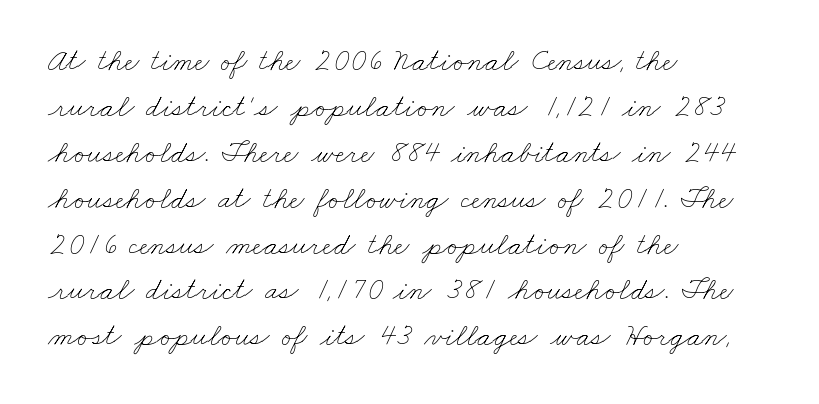
Note the varied advance widths — an 'i' is clearly narrower than an 'm'. Default kerning and tracking; the words read as compact shapes. These lines sit exactly where default settings would place them. The characters are drawn with everyday or finer stroke widths. Beneath every word, the page is bare. Reading down the block, your eye returns to a fixed left position each line.
